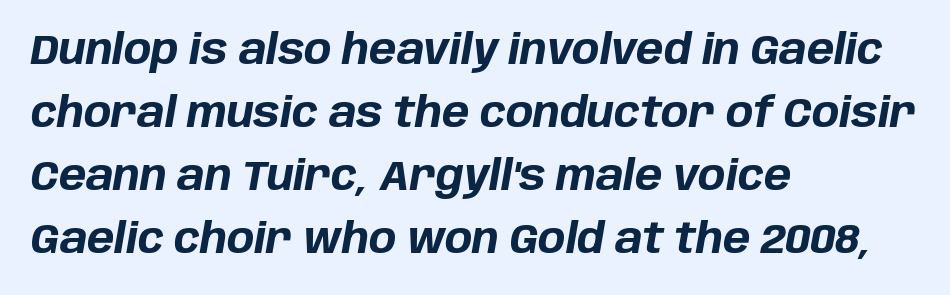
Is this a fixed-width face? No — the glyphs have proportional, varying widths. Students, note that the glyphs here touch the page at normal intervals. A bare baseline throughout the passage. The passage shown is emphatically bold.
